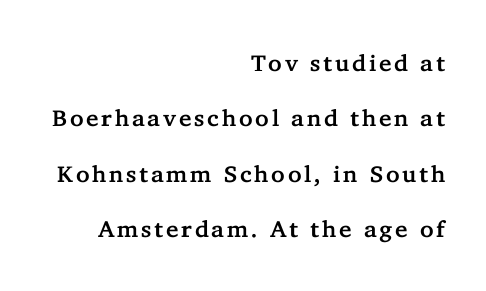
The image shows 23 px text type, upright; set right-aligned, loose line spacing (2.41x), not underlined.
